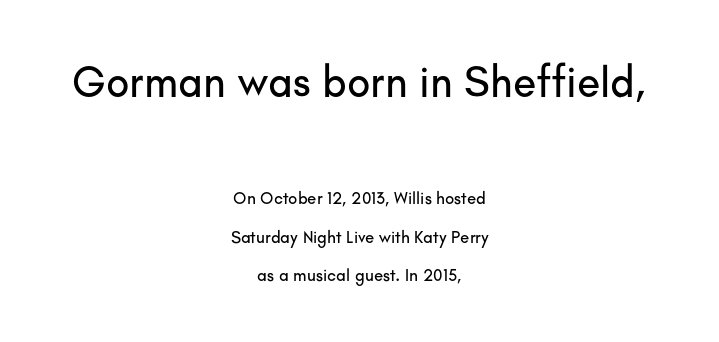
The image shows 43 px sans-serif type, upright; set centered, loose line spacing (2.27x), normal letter spacing, not underlined; the first (top) block is 2.53x larger; low stroke contrast and a small x-height.
